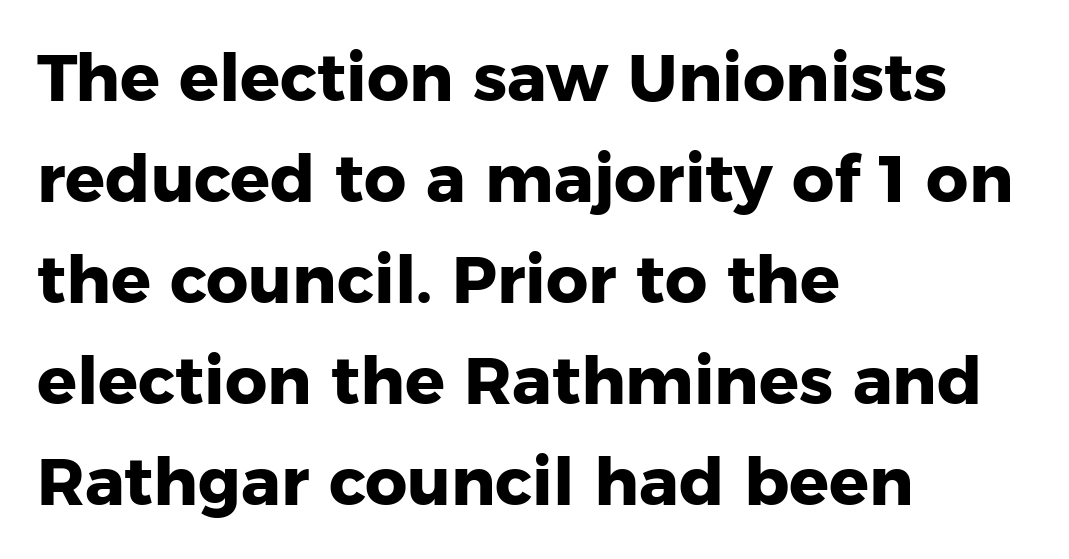
The image shows 66 px heavy sans-serif type, upright; set left-aligned, normal line spacing (1.53x), normal letter spacing, not underlined; low stroke contrast and a medium x-height.
